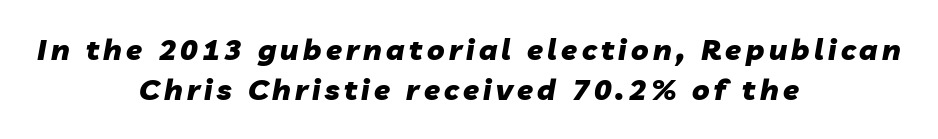
{"italic": "yes", "lean": "right", "slant_degrees": 10, "bold": "yes", "weight": "heavy", "width": "normal", "stroke_contrast": "low", "x_height": "medium", "monospaced": "no", "underline": "no", "align": "center", "line_spacing": "normal", "line_spacing_ratio": 1.38, "glyph_px": 29}
